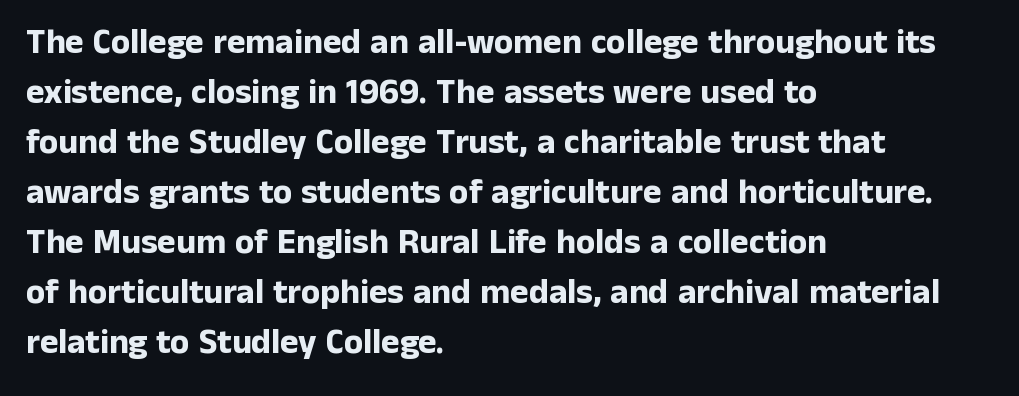
Q: Is the text bold? A: Yes.
Q: Is the text italic (slanted)? A: No, it is upright.
Q: Is the typeface a serif or a sans-serif typeface? A: Sans-serif.
Q: Is the text underlined? A: No.
Q: How is the paragraph aligned? A: Left-aligned.
Q: Is the spacing between letters normal or unusually wide? A: Normal.
Q: Is the spacing between lines tight, normal or loose? A: Normal.
Q: Width (condensed, normal, or wide)? A: Normal.
Q: Stroke contrast? A: Low.
Q: x-height? A: Medium.
Q: Monospaced? A: No.
